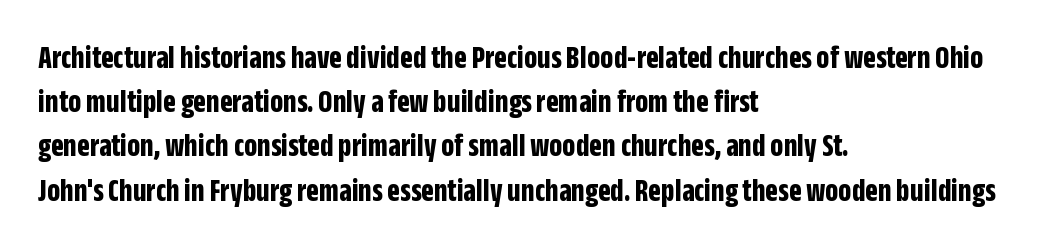
The image shows 33 px bold, condensed sans-serif type, upright; set left-aligned, normal line spacing (1.34x), normal letter spacing, not underlined; low stroke contrast and a large x-height.
